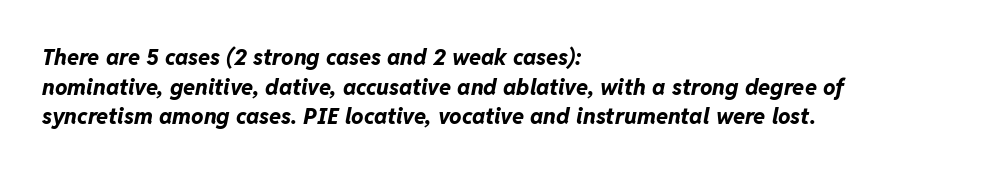
Which margin do the lines hug? The left one — the right edge is uneven. The line texture is even and compact thanks to regular tracking. Stroke thickness is high; the sample reads as a true bold. It's the slanting kind of type.
